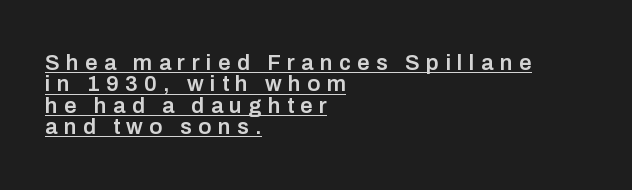
Q: Is the text bold? A: Semi-bold.
Q: Is the text italic (slanted)? A: No, it is upright.
Q: Is the text underlined? A: Yes.
Q: How is the paragraph aligned? A: Left-aligned.
Q: Is the spacing between letters normal or unusually wide? A: Unusually wide.
Q: Is the spacing between lines tight, normal or loose? A: Tight.
